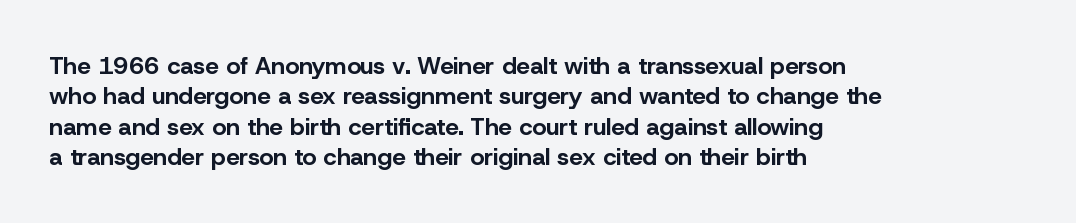
The image shows 24 px bold type, upright; set left-aligned, normal line spacing (1.27x), normal letter spacing, not underlined.
